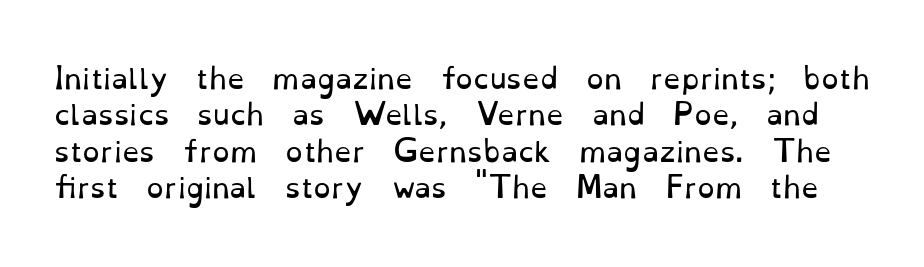
Interline gaps are of average width in this sample. The face looks like a standard text weight, possibly lighter. Plain, unruled lines of type. Nope, not italic — everything's standing straight. Inter-character spacing is left at the font's built-in metrics.
